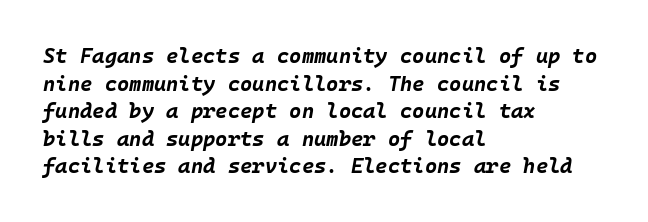
{"italic": "yes", "lean": "right", "slant_degrees": 10, "bold": "yes", "underline": "no", "align": "left", "line_spacing": "normal", "line_spacing_ratio": 1.31, "letter_spacing": "normal", "letter_spacing_em": 0.0, "glyph_px": 21}
